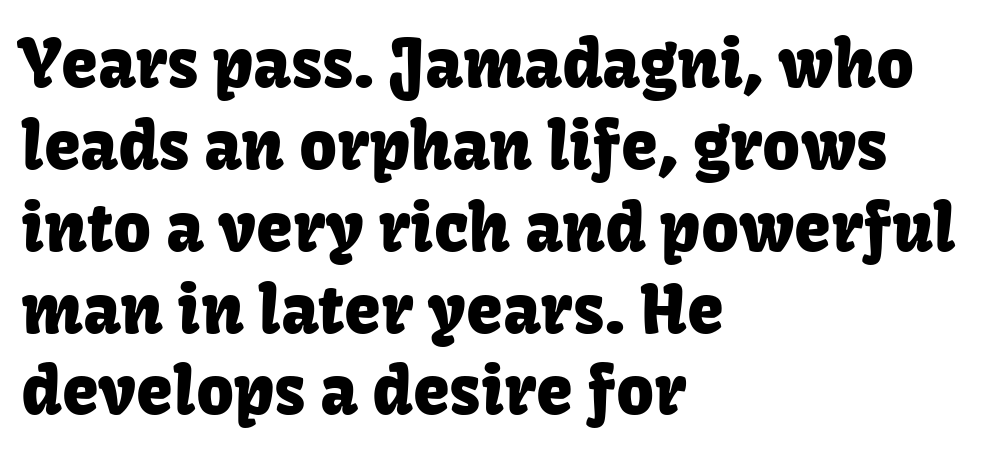
Q: Is the text italic (slanted)? A: No, it is upright.
Q: Is the typeface a serif or a sans-serif typeface? A: Sans-serif.
Q: Is the text underlined? A: No.
Q: How is the paragraph aligned? A: Left-aligned.
Q: Is the spacing between letters normal or unusually wide? A: Normal.
Q: Width (condensed, normal, or wide)? A: Normal.
Q: Stroke contrast? A: Low.
Q: x-height? A: Medium.
Q: Monospaced? A: No.
